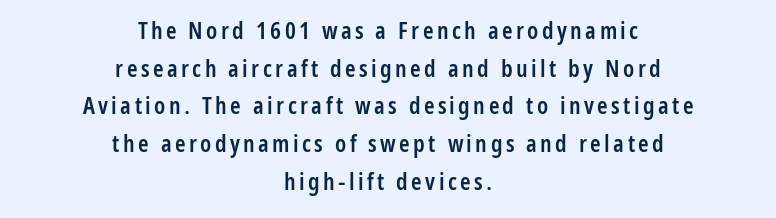
Q: Is the text bold? A: Semi-bold.
Q: Is the text italic (slanted)? A: No, it is upright.
Q: Is the text underlined? A: No.
Q: How is the paragraph aligned? A: Centered.
Q: Is the spacing between lines tight, normal or loose? A: Normal.
